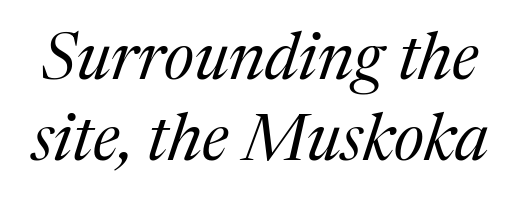
{"serif": "yes", "italic": "yes", "lean": "right", "slant_degrees": 17, "bold": "no", "weight": "regular", "width": "normal", "stroke_contrast": "medium", "x_height": "medium", "monospaced": "no", "underline": "no", "line_spacing_ratio": 1.22, "letter_spacing": "normal", "letter_spacing_em": 0.0, "glyph_px": 66}
